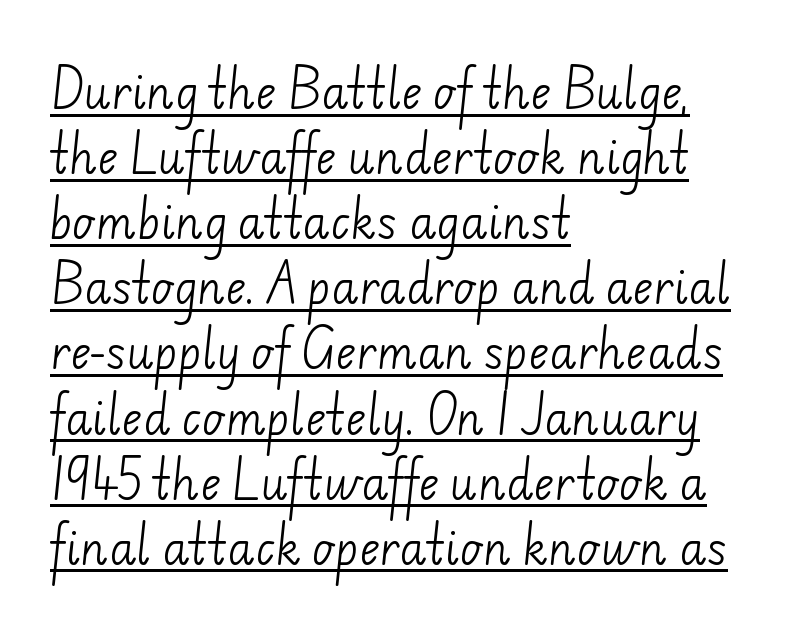
The image shows 44 px light sans-serif type; set left-aligned, normal line spacing (1.48x), normal letter spacing, underlined; low stroke contrast and a small x-height.
